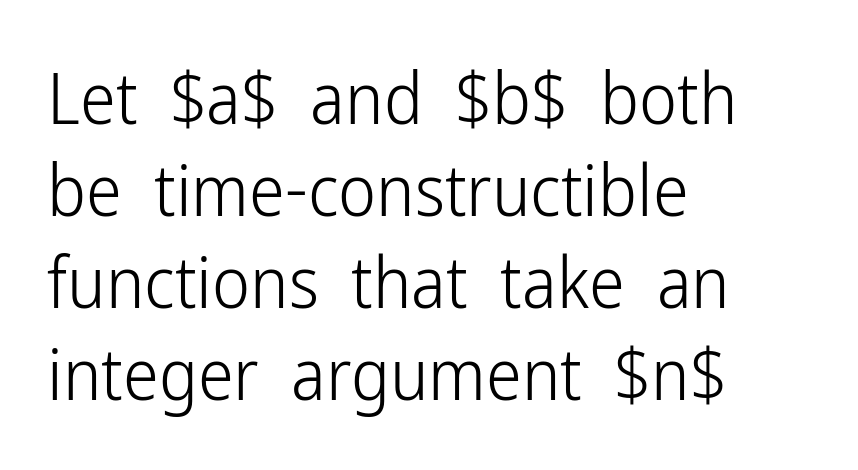
{"serif": "no", "italic": "no", "bold": "no", "weight": "light", "width": "condensed", "stroke_contrast": "low", "x_height": "medium", "monospaced": "no", "underline": "no", "align": "left", "line_spacing": "normal", "line_spacing_ratio": 1.28, "letter_spacing": "normal", "letter_spacing_em": 0.0, "glyph_px": 72}
